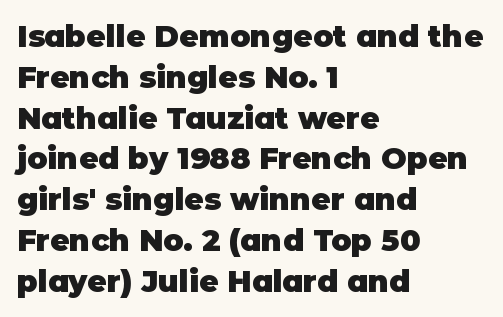
The image shows 30 px heavy sans-serif type, upright; set left-aligned, normal line spacing (1.36x), normal letter spacing, not underlined; low stroke contrast and a large x-height.
